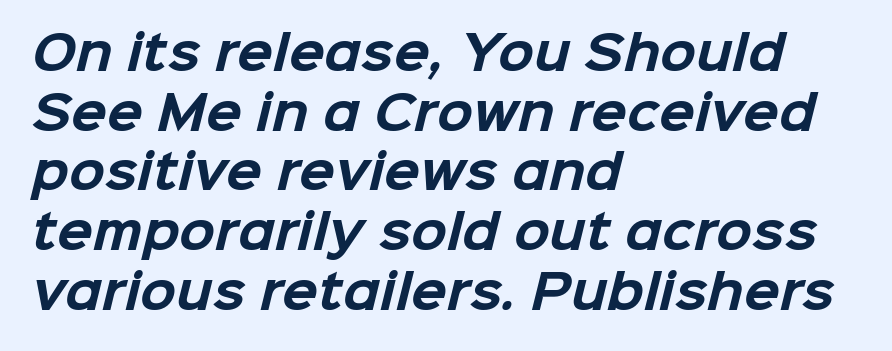
{"serif": "no", "bold": "yes", "weight": "bold", "width": "normal", "stroke_contrast": "low", "x_height": "medium", "monospaced": "no", "underline": "no", "align": "left", "line_spacing": "normal", "line_spacing_ratio": 1.27, "letter_spacing": "normal", "letter_spacing_em": 0.0, "glyph_px": 47}
